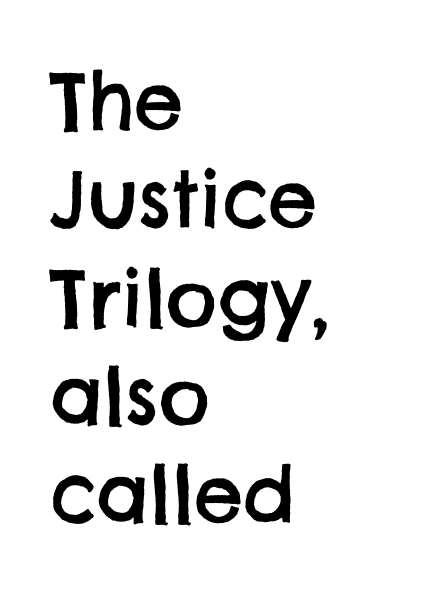
{"serif": "no", "width": "normal", "stroke_contrast": "low", "x_height": "large", "monospaced": "no", "underline": "no", "align": "left", "line_spacing": "normal", "line_spacing_ratio": 1.26, "letter_spacing": "normal", "letter_spacing_em": 0.0, "glyph_px": 78}
